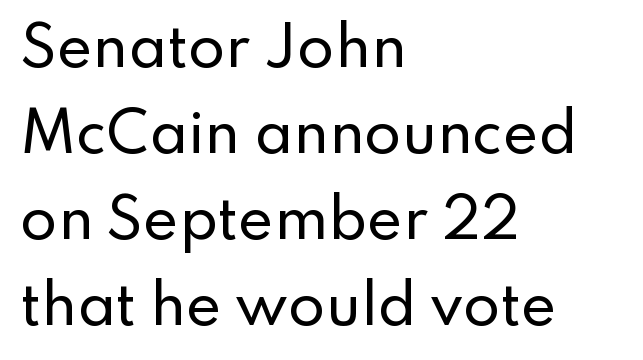
The image shows 54 px sans-serif type, upright; set left-aligned, normal line spacing (1.59x), normal letter spacing, not underlined; low stroke contrast and a small x-height.
